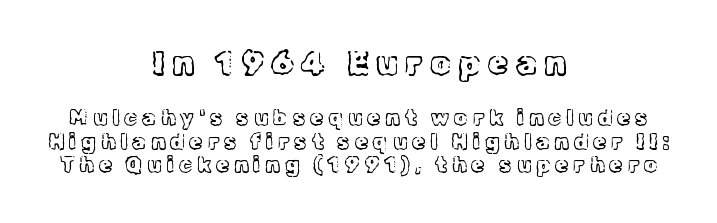
{"serif": "yes", "italic": "no", "bold": "no", "weight": "light", "width": "normal", "x_height": "medium", "monospaced": "no", "underline": "no", "align": "center", "line_spacing": "tight", "line_spacing_ratio": 1.12, "letter_spacing": "wide", "letter_spacing_em": 0.25, "larger_block": "first", "size_ratio": 1.52, "glyph_px": 32}
